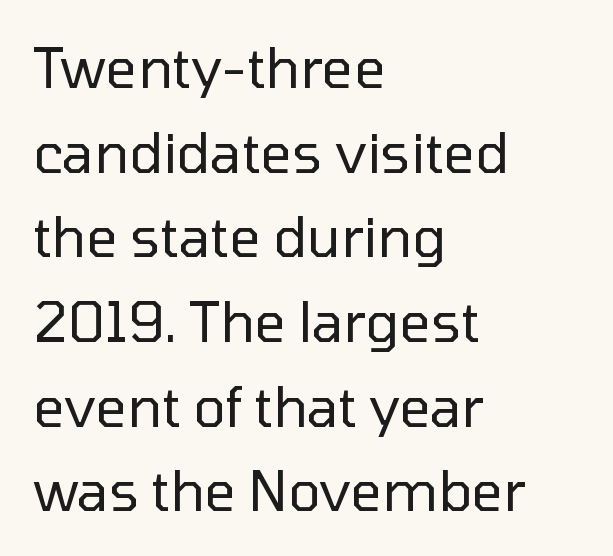
{"serif": "no", "italic": "no", "bold": "no", "weight": "regular", "width": "normal", "stroke_contrast": "low", "x_height": "medium", "monospaced": "no", "underline": "no", "align": "left", "line_spacing": "normal", "line_spacing_ratio": 1.54, "letter_spacing": "normal", "letter_spacing_em": 0.0, "glyph_px": 55}
